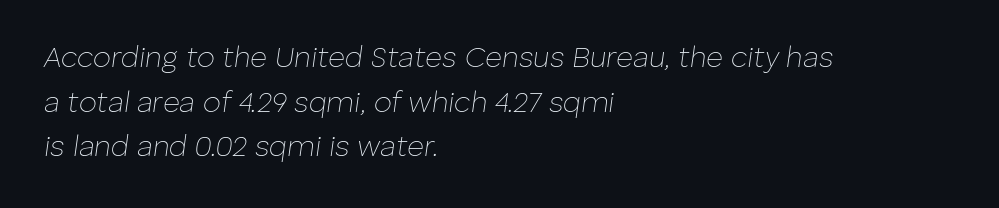
Type without underlining. Each letter keeps its own natural width here, so spacing adapts to shape. Characters follow at the spacing the type designer built in. How would I describe the line gaps? Plain and ordinary.
